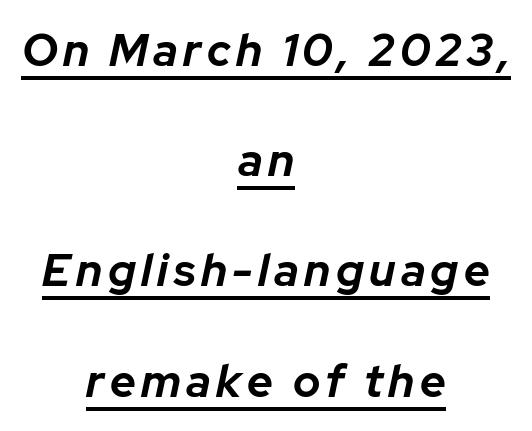
Q: Is the text bold? A: Yes.
Q: Is the text italic (slanted)? A: Yes, it leans right by about 12 degrees.
Q: Is the text underlined? A: Yes.
Q: How is the paragraph aligned? A: Centered.
Q: Is the spacing between lines tight, normal or loose? A: Loose.
Q: Width (condensed, normal, or wide)? A: Normal.
Q: Stroke contrast? A: Low.
Q: x-height? A: Medium.
Q: Monospaced? A: No.
